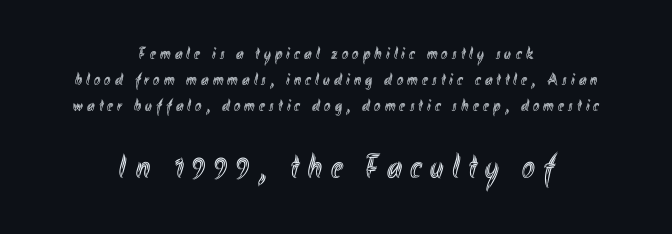
{"width": "condensed", "x_height": "small", "monospaced": "no", "underline": "no", "align": "center", "line_spacing": "normal", "line_spacing_ratio": 1.54, "letter_spacing": "wide", "letter_spacing_em": 0.25, "larger_block": "second", "size_ratio": 2.0, "glyph_px": 34}
